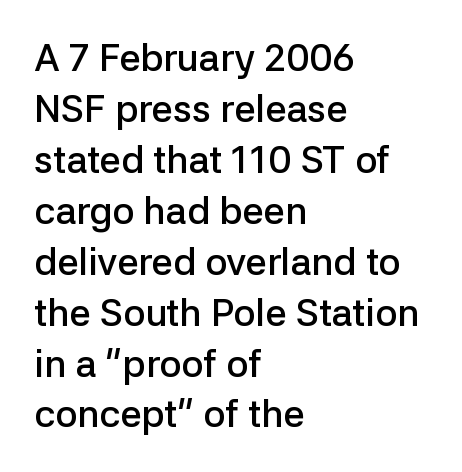
The image shows 38 px semibold sans-serif type, upright; set left-aligned, normal line spacing (1.34x), normal letter spacing, not underlined; low stroke contrast and a medium x-height.
